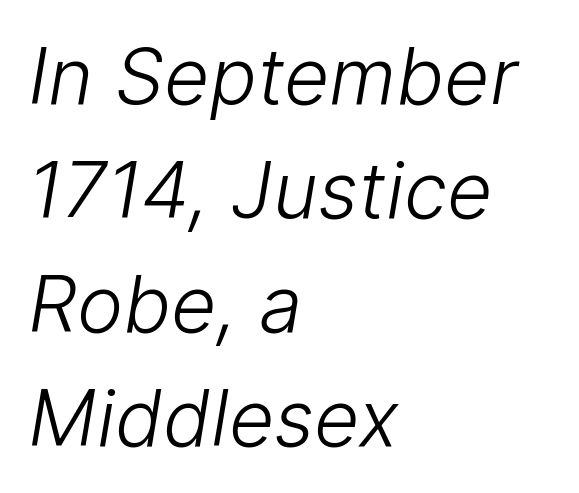
{"serif": "no", "bold": "no", "weight": "light", "width": "normal", "stroke_contrast": "low", "x_height": "medium", "monospaced": "no", "underline": "no", "align": "left", "line_spacing": "normal", "line_spacing_ratio": 1.46, "letter_spacing": "normal", "letter_spacing_em": 0.0, "glyph_px": 78}
